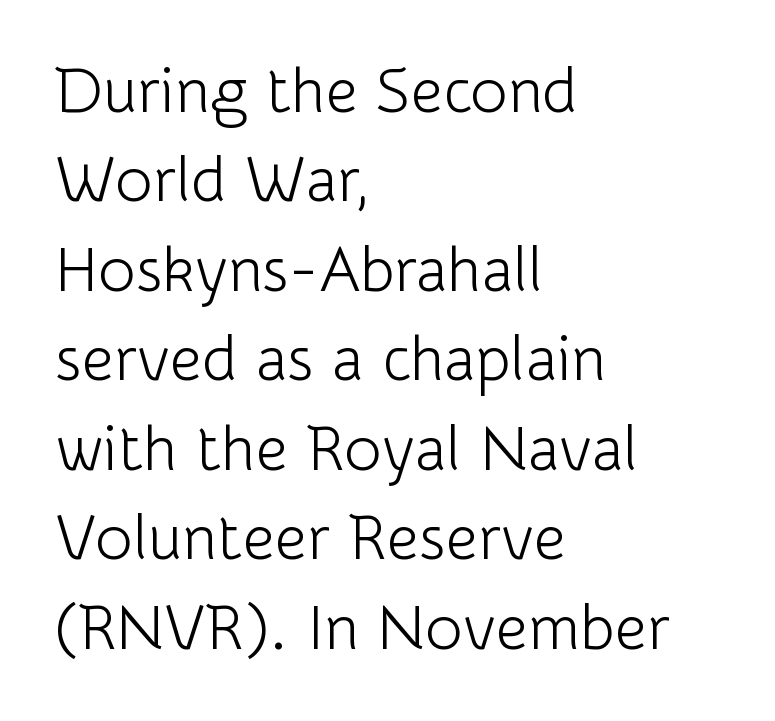
Is this a fixed-width face? No — the glyphs have proportional, varying widths. Nothing heavy about these letters — not bold at all. The font family rendered here belongs to the sans-serif group. The gap between lines stays unmarked.
